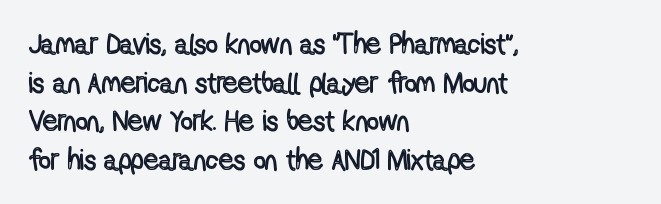
The image shows 29 px condensed type, upright; set left-aligned, normal line spacing (1.33x), normal letter spacing, not underlined; a medium x-height.
